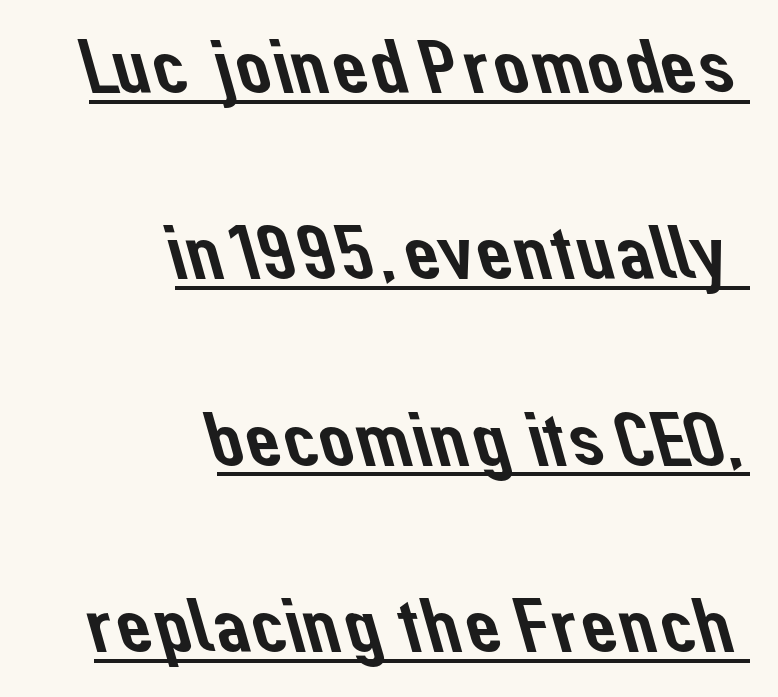
Q: Is the typeface a serif or a sans-serif typeface? A: Sans-serif.
Q: Is the text underlined? A: Yes.
Q: How is the paragraph aligned? A: Right-aligned.
Q: Is the spacing between letters normal or unusually wide? A: Normal.
Q: Is the spacing between lines tight, normal or loose? A: Loose.
Q: Width (condensed, normal, or wide)? A: Normal.
Q: Stroke contrast? A: Low.
Q: x-height? A: Medium.
Q: Monospaced? A: No.
